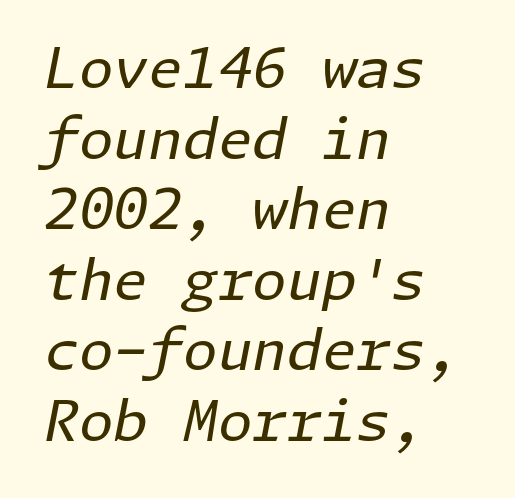
The image shows 56 px regular-weight type, italic (leaning right); set left-aligned, normal line spacing (1.26x), normal letter spacing, not underlined; low stroke contrast and a medium x-height.
